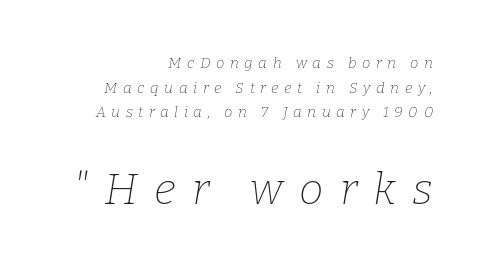
Q: Is the text bold? A: No.
Q: Is the text italic (slanted)? A: Yes, it leans right by about 9 degrees.
Q: Is the typeface a serif or a sans-serif typeface? A: Serif.
Q: Is the text underlined? A: No.
Q: How is the paragraph aligned? A: Right-aligned.
Q: Is the spacing between letters normal or unusually wide? A: Unusually wide.
Q: Is the spacing between lines tight, normal or loose? A: Normal.
Q: Which block of text is set in a larger size, the first (top) or the second (bottom)? A: The second (bottom) one.
Q: Width (condensed, normal, or wide)? A: Normal.
Q: Stroke contrast? A: Low.
Q: x-height? A: Medium.
Q: Monospaced? A: No.
